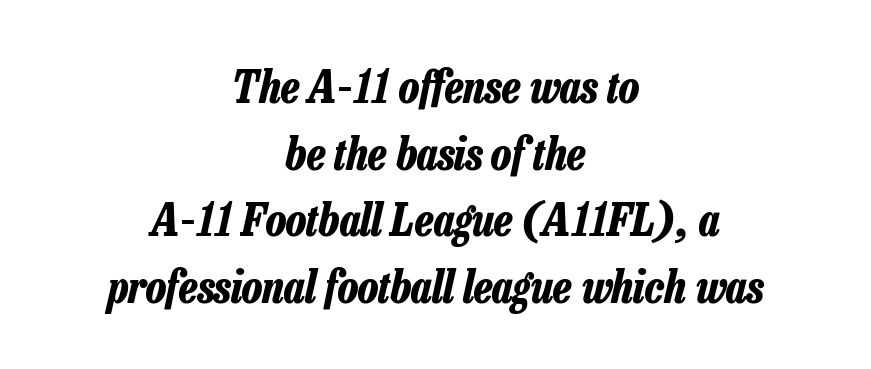
{"italic": "yes", "lean": "right", "slant_degrees": 13, "bold": "yes", "weight": "bold", "width": "condensed", "stroke_contrast": "low", "x_height": "medium", "monospaced": "no", "underline": "no", "align": "center", "line_spacing": "normal", "line_spacing_ratio": 1.48, "letter_spacing": "normal", "letter_spacing_em": 0.0, "glyph_px": 45}
